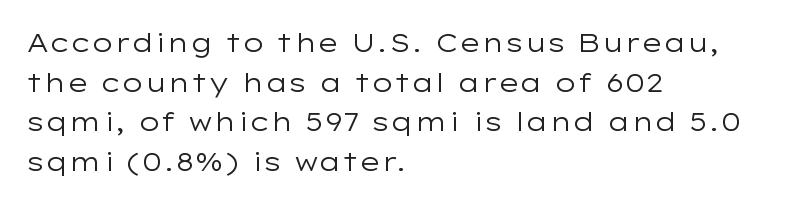
The image shows 26 px text type, upright; set left-aligned, normal line spacing (1.52x), normal letter spacing, not underlined.
